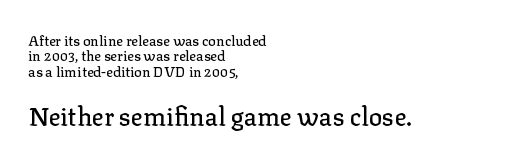
The image shows 25 px text type, upright; set left-aligned, tight line spacing (1.09x), normal letter spacing, not underlined; the second (bottom) block is 1.79x larger.
